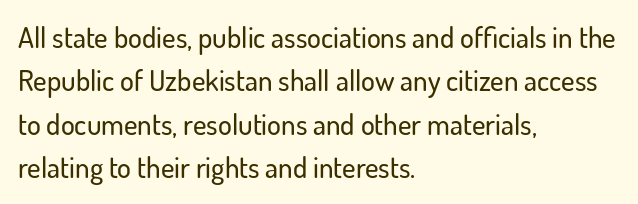
The image shows 29 px sans-serif type, upright; set left-aligned, normal line spacing (1.5x), normal letter spacing, not underlined; low stroke contrast and a small x-height.
